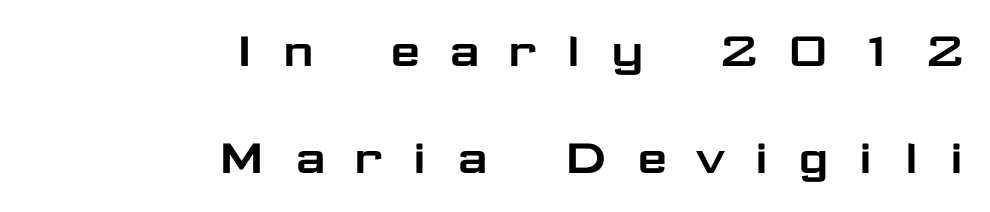
Q: Is the text italic (slanted)? A: No, it is upright.
Q: Is the typeface a serif or a sans-serif typeface? A: Sans-serif.
Q: Is the text underlined? A: No.
Q: How is the paragraph aligned? A: Right-aligned.
Q: Is the spacing between letters normal or unusually wide? A: Unusually wide.
Q: Is the spacing between lines tight, normal or loose? A: Loose.
Q: Width (condensed, normal, or wide)? A: Wide.
Q: Stroke contrast? A: Low.
Q: x-height? A: Medium.
Q: Monospaced? A: No.
